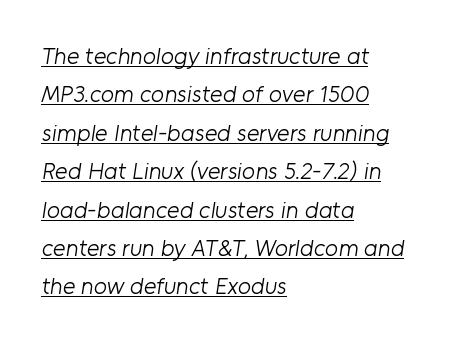
The image shows 24 px text type; set left-aligned, normal line spacing (1.6x), normal letter spacing, underlined.
